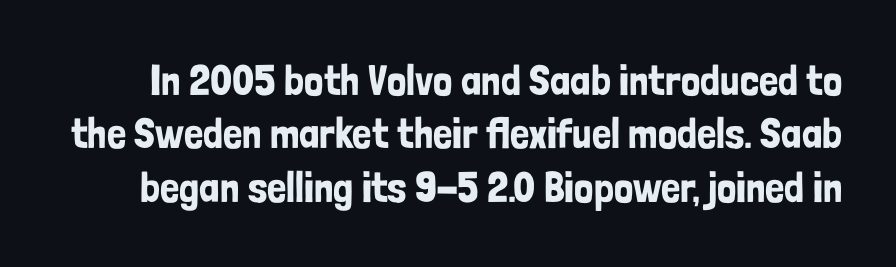
{"serif": "no", "italic": "no", "width": "condensed", "stroke_contrast": "low", "x_height": "medium", "monospaced": "no", "underline": "no", "line_spacing_ratio": 1.24, "letter_spacing": "normal", "letter_spacing_em": 0.0, "glyph_px": 43}
